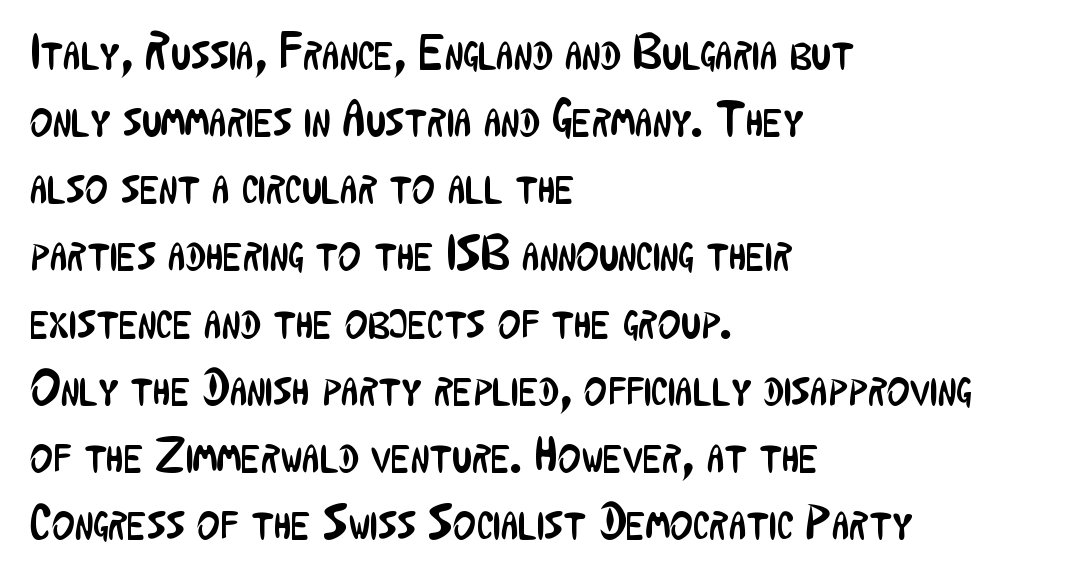
To sum up the face: it is a sans, with no serifs. Reading down the column, the eye jumps a familiar distance to each next line. The face used here is proportionally spaced, like ordinary book or web type. The typesetting does not lean heavy: it is not bold.
